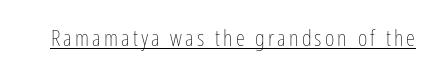
{"italic": "no", "bold": "no", "underline": "yes", "glyph_px": 23}
